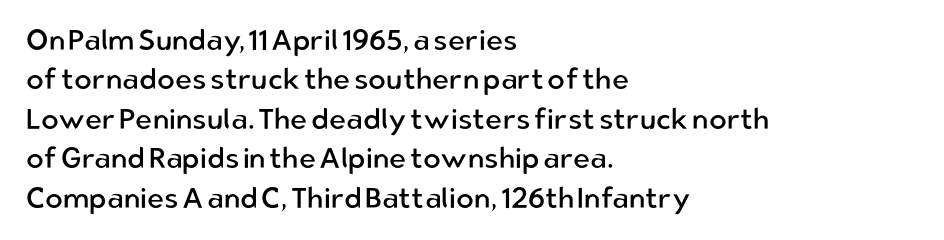
{"serif": "no", "italic": "no", "bold": "no", "weight": "regular", "width": "normal", "stroke_contrast": "low", "x_height": "medium", "monospaced": "no", "underline": "no", "align": "left", "line_spacing": "normal", "line_spacing_ratio": 1.36, "letter_spacing": "normal", "letter_spacing_em": 0.0, "glyph_px": 29}
